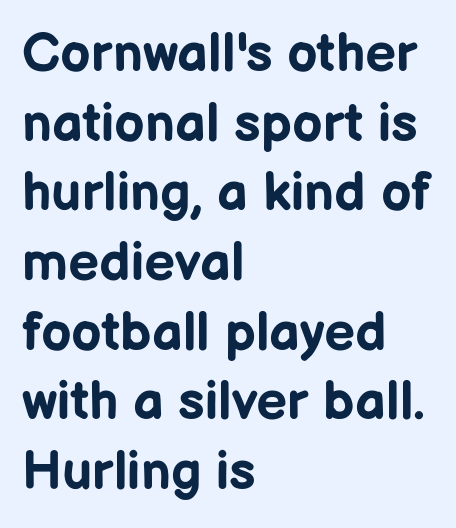
Q: Is the text bold? A: Yes.
Q: Is the text italic (slanted)? A: No, it is upright.
Q: Is the typeface a serif or a sans-serif typeface? A: Sans-serif.
Q: Is the text underlined? A: No.
Q: How is the paragraph aligned? A: Left-aligned.
Q: Is the spacing between letters normal or unusually wide? A: Normal.
Q: Is the spacing between lines tight, normal or loose? A: Normal.
Q: Width (condensed, normal, or wide)? A: Normal.
Q: Stroke contrast? A: Low.
Q: x-height? A: Medium.
Q: Monospaced? A: No.
